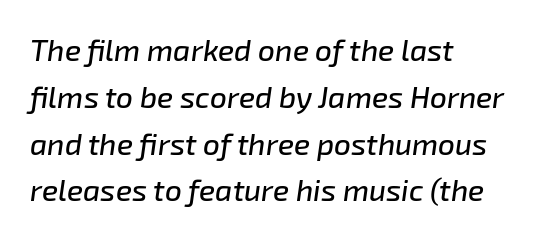
A bare baseline throughout the passage. Caption: standard tracking, unaltered. Characters are canted at an angle relative to the baseline's perpendicular. Is this a fixed-width face? No — the glyphs have proportional, varying widths. This sample is left-justified, so line endings fall wherever the words run out.
